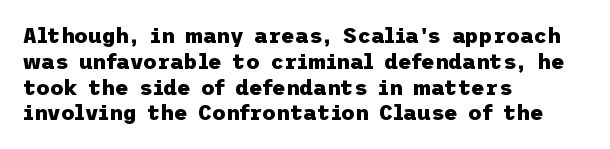
The letters stand upright; this is a roman face. Every row of glyphs begins at an identical x-position on the left. Between one letter and the next there's only the usual sliver of space. Caption: bold face, heavy strokes.
